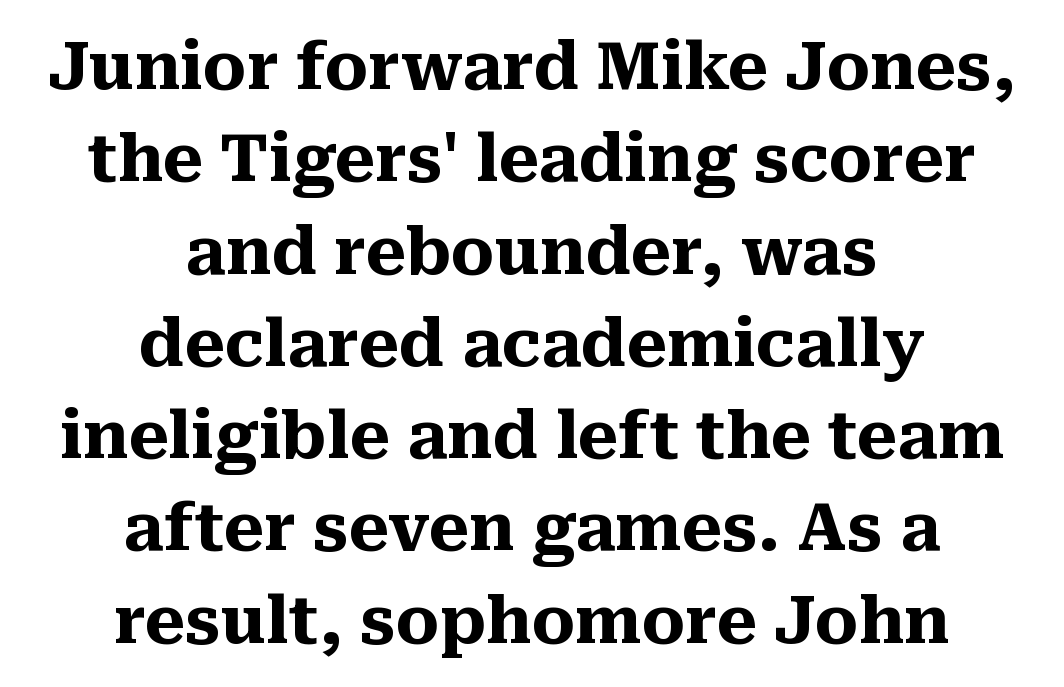
Q: Is the text bold? A: Yes.
Q: Is the text italic (slanted)? A: No, it is upright.
Q: Is the typeface a serif or a sans-serif typeface? A: Serif.
Q: Is the text underlined? A: No.
Q: How is the paragraph aligned? A: Centered.
Q: Is the spacing between letters normal or unusually wide? A: Normal.
Q: Is the spacing between lines tight, normal or loose? A: Normal.
Q: Width (condensed, normal, or wide)? A: Normal.
Q: Stroke contrast? A: Medium.
Q: x-height? A: Medium.
Q: Monospaced? A: No.
